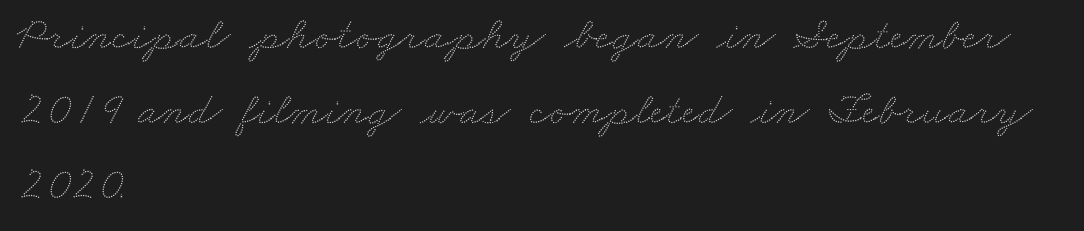
{"width": "wide", "stroke_contrast": "low", "x_height": "small", "monospaced": "no", "underline": "no", "align": "left", "line_spacing": "normal", "line_spacing_ratio": 1.6, "letter_spacing": "normal", "letter_spacing_em": 0.0, "glyph_px": 47}
